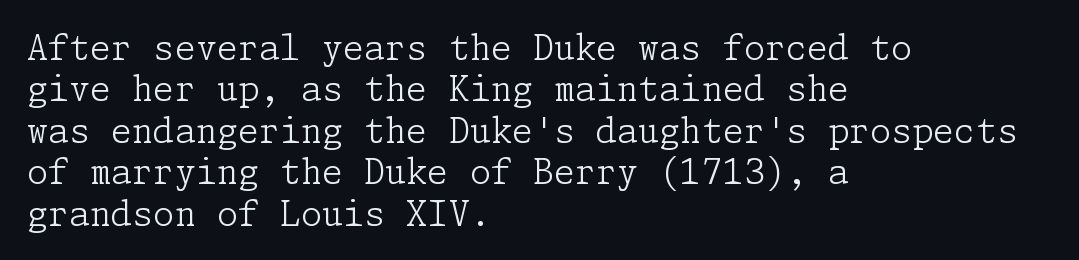
Q: Is the text bold? A: No.
Q: Is the text italic (slanted)? A: No, it is upright.
Q: Is the typeface a serif or a sans-serif typeface? A: Serif.
Q: Is the text underlined? A: No.
Q: How is the paragraph aligned? A: Left-aligned.
Q: Is the spacing between letters normal or unusually wide? A: Normal.
Q: Width (condensed, normal, or wide)? A: Normal.
Q: Stroke contrast? A: Low.
Q: x-height? A: Medium.
